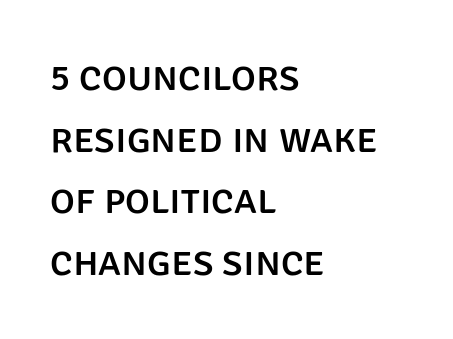
{"serif": "no", "italic": "no", "width": "normal", "stroke_contrast": "low", "x_height": "large", "monospaced": "no", "underline": "no", "align": "left", "line_spacing": "normal", "line_spacing_ratio": 1.47, "letter_spacing": "normal", "letter_spacing_em": 0.0, "glyph_px": 42}
